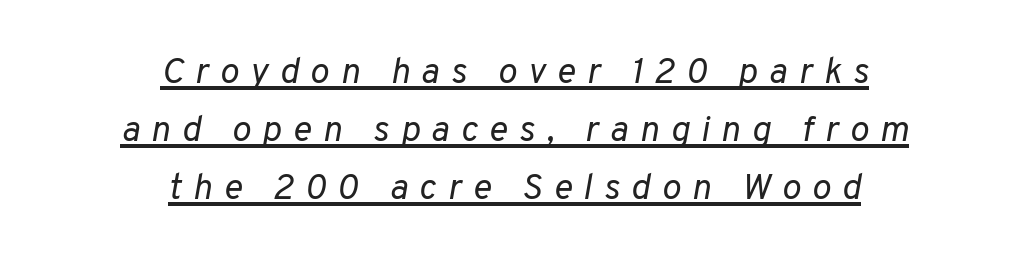
The image shows 36 px regular-weight type, italic (leaning right); set centered, normal line spacing (1.61x), unusually wide letter spacing (+0.31 em), underlined; low stroke contrast and a medium x-height.
